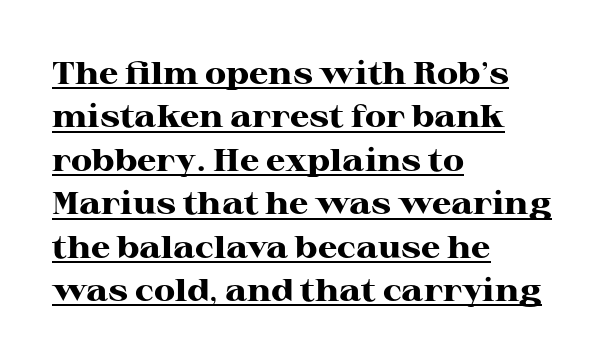
The image shows 31 px heavy, wide serif type, upright; set left-aligned, normal line spacing (1.4x), normal letter spacing, underlined; high stroke contrast and a medium x-height.
